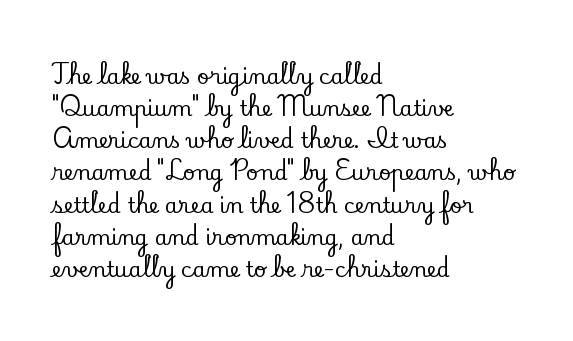
Q: Is the text italic (slanted)? A: No, it is upright.
Q: Is the text underlined? A: No.
Q: How is the paragraph aligned? A: Left-aligned.
Q: Is the spacing between letters normal or unusually wide? A: Normal.
Q: Is the spacing between lines tight, normal or loose? A: Normal.
